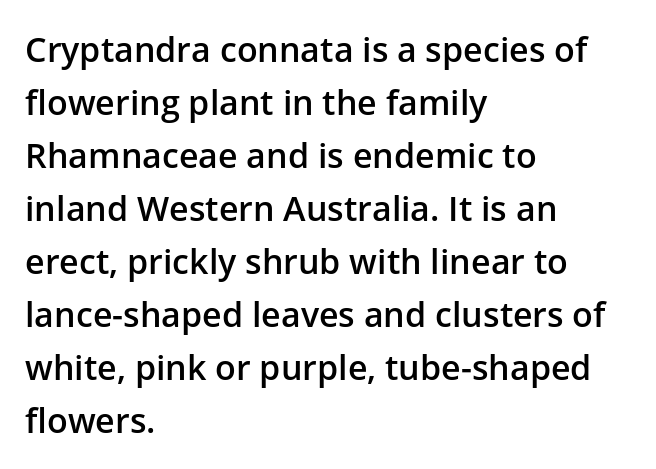
Quick note: underline off. Tracking here is standard; glyphs follow each other at the usual distance. One glance says typical: line gaps are just what's usual. Looks like regular typesetting: each glyph gets only the width it needs. The font is running at a semibold setting, under full bold. Classification — sans serif.
